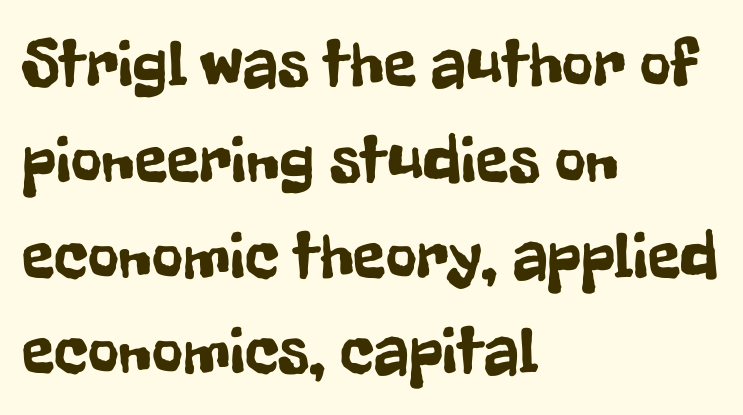
Notice how descenders clear the ascenders below comfortably — that's standard leading. The type is set solid horizontally, with unmodified tracking. Is this a fixed-width face? No — the glyphs have proportional, varying widths. Italic? Not at all — the glyphs are vertical.
